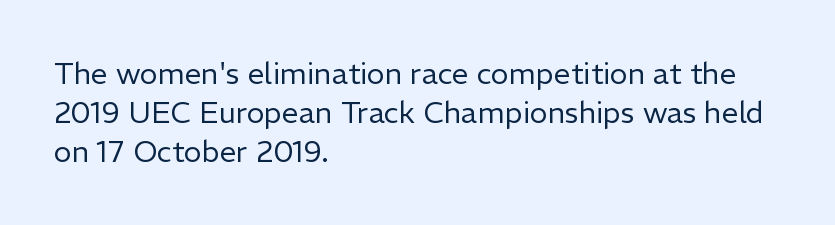
The image shows 30 px regular-weight sans-serif type, upright; set left-aligned, normal line spacing (1.3x), normal letter spacing, not underlined; low stroke contrast and a medium x-height.
